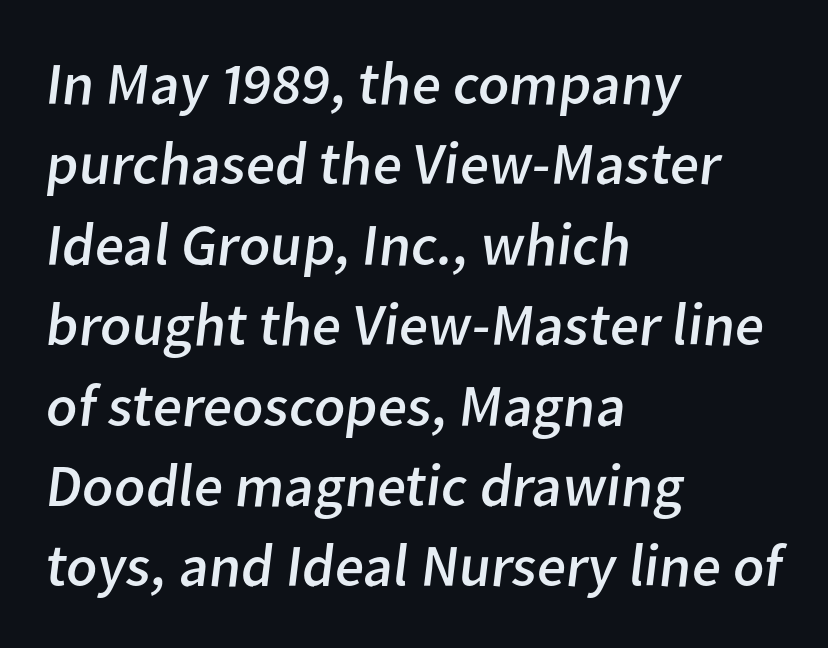
{"serif": "no", "bold": "no", "weight": "regular", "width": "normal", "stroke_contrast": "low", "x_height": "medium", "monospaced": "no", "underline": "no", "align": "left", "line_spacing": "normal", "line_spacing_ratio": 1.34, "letter_spacing": "normal", "letter_spacing_em": 0.0, "glyph_px": 60}
